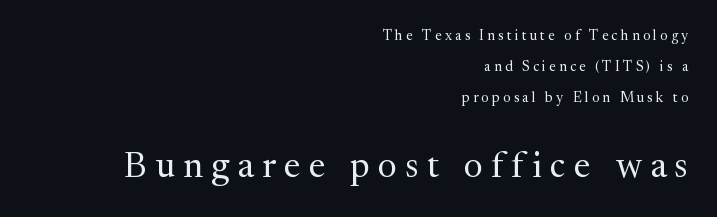
The face looks like a standard text weight, possibly lighter. No word sits above an underline. Rendered with straight, roman letterforms. The setting favours the right margin, as signatures and pull-quotes sometimes do. The type family on display is of the serif kind.
